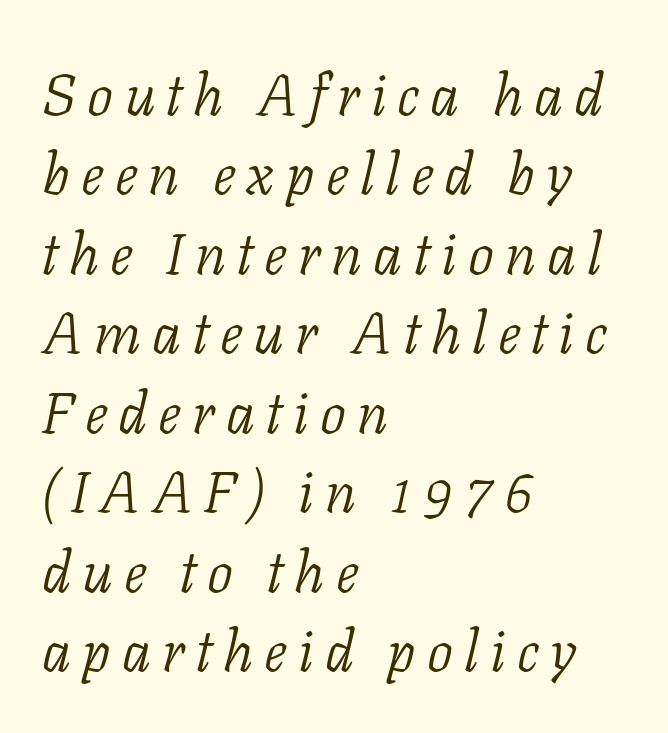
The image shows 58 px light serif type, italic (leaning right); set left-aligned, normal line spacing (1.37x), not underlined; low stroke contrast and a medium x-height.
